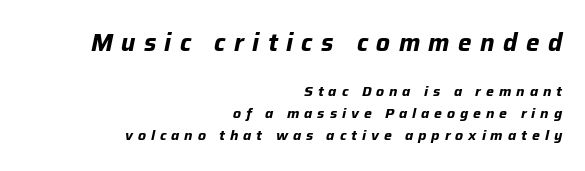
The image shows 24 px bold type, italic (leaning right); set right-aligned, normal line spacing (1.58x), unusually wide letter spacing (+0.35 em), not underlined; the first (top) block is 1.71x larger.
